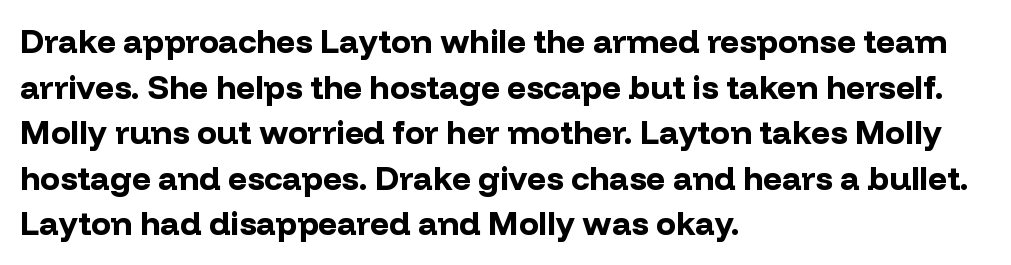
{"serif": "no", "italic": "no", "bold": "yes", "weight": "bold", "width": "normal", "stroke_contrast": "low", "x_height": "medium", "monospaced": "no", "underline": "no", "align": "left", "line_spacing": "normal", "line_spacing_ratio": 1.38, "letter_spacing": "normal", "letter_spacing_em": 0.0, "glyph_px": 33}
